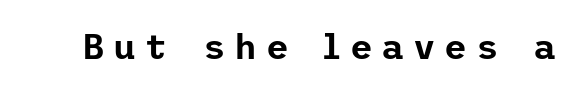
The letters carry no serifs — their stems end cleanly without finishing strokes. Does extra space separate the letters? Yes, quite a lot of it. Check under the words: just untouched page. Upright lettering throughout.
